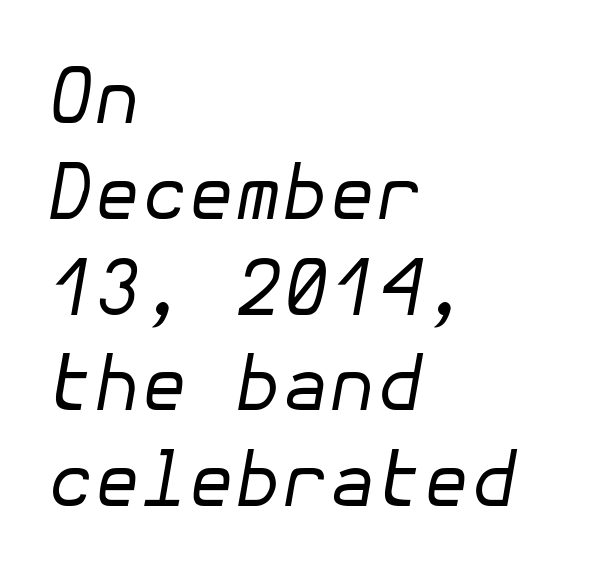
Q: Is the text bold? A: No.
Q: Is the text italic (slanted)? A: Yes, it leans right by about 10 degrees.
Q: Is the text underlined? A: No.
Q: How is the paragraph aligned? A: Left-aligned.
Q: Is the spacing between letters normal or unusually wide? A: Normal.
Q: Is the spacing between lines tight, normal or loose? A: Normal.
Q: Width (condensed, normal, or wide)? A: Normal.
Q: Stroke contrast? A: Low.
Q: x-height? A: Medium.
